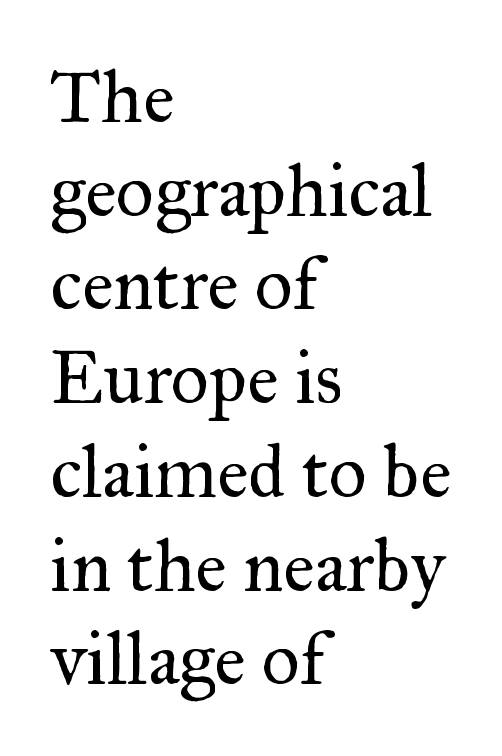
Q: Is the text bold? A: No.
Q: Is the text italic (slanted)? A: No, it is upright.
Q: Is the typeface a serif or a sans-serif typeface? A: Serif.
Q: Is the text underlined? A: No.
Q: How is the paragraph aligned? A: Left-aligned.
Q: Is the spacing between letters normal or unusually wide? A: Normal.
Q: Is the spacing between lines tight, normal or loose? A: Normal.
Q: Width (condensed, normal, or wide)? A: Normal.
Q: Stroke contrast? A: Medium.
Q: x-height? A: Small.
Q: Monospaced? A: No.
